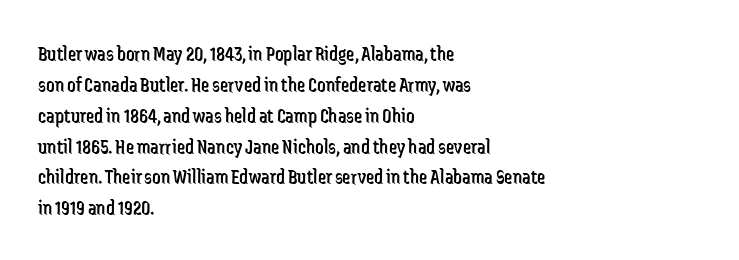
The image shows 21 px text type, upright; set left-aligned, normal line spacing (1.47x), normal letter spacing, not underlined.
